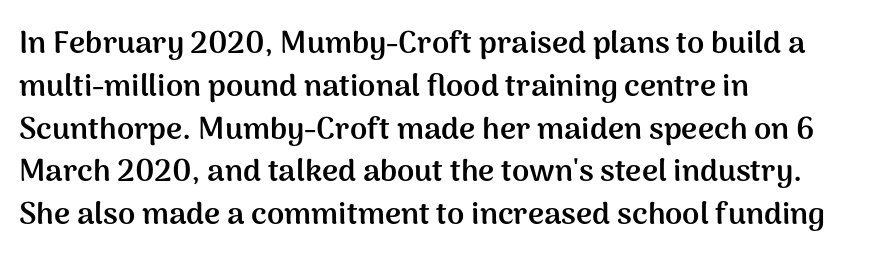
What stands out about the letter spacing? Nothing — it is the standard amount. Students, observe: this is what conventionally led text looks like. Bare-footed words on every line. Here the designer chose a conventional face with non-uniform glyph widths. These lines stack with their left ends in a neat column. A roman cut, with each character standing at attention.
